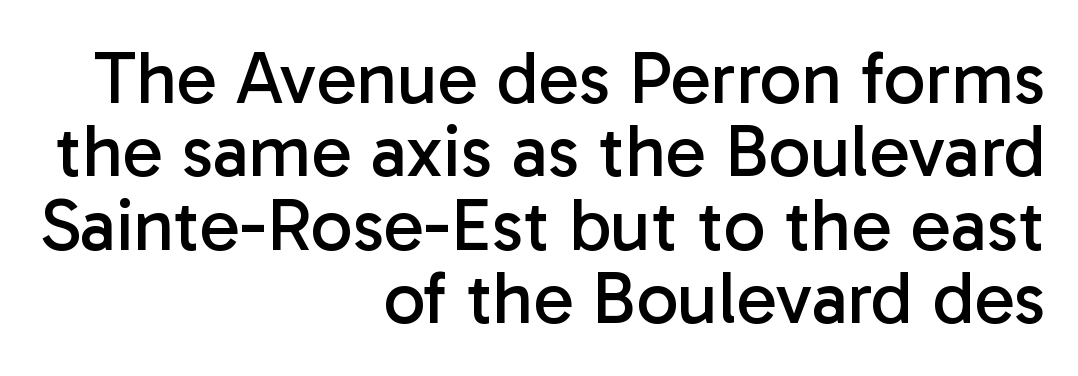
Tracking value appears to be zero — textbook default spacing. The letters look calm and open, with moderate or lighter stems. Closely set lines give the paragraph a compact silhouette. The letters stand straight up with perfectly vertical stems.
